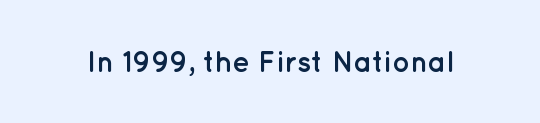
Q: Is the text bold? A: Yes.
Q: Is the text italic (slanted)? A: No, it is upright.
Q: Is the typeface a serif or a sans-serif typeface? A: Sans-serif.
Q: Is the text underlined? A: No.
Q: Is the spacing between letters normal or unusually wide? A: Normal.
Q: Width (condensed, normal, or wide)? A: Normal.
Q: Stroke contrast? A: Low.
Q: x-height? A: Medium.
Q: Monospaced? A: No.
